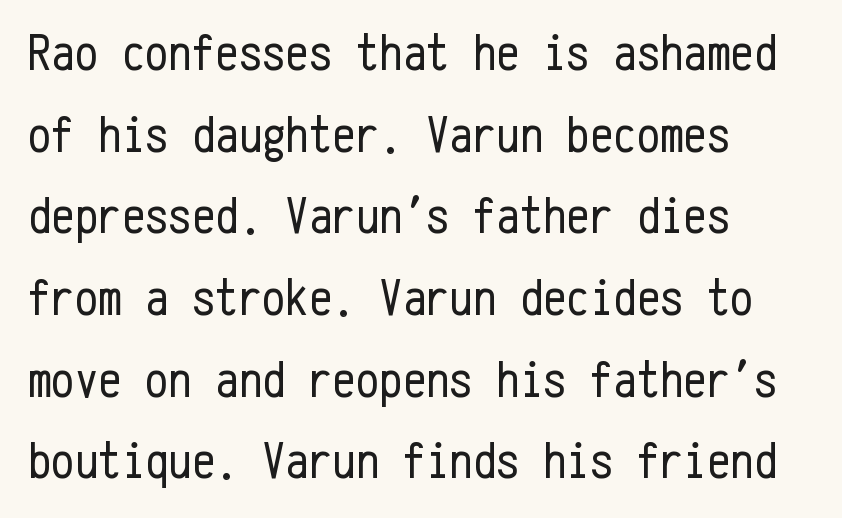
Counters stay open thanks to moderate or lighter strokes. Just letters on the line, the space beneath them empty. Whoever set this chose a conventional vertical rhythm. The text block is weighted toward the left margin, trailing off unevenly rightward.
